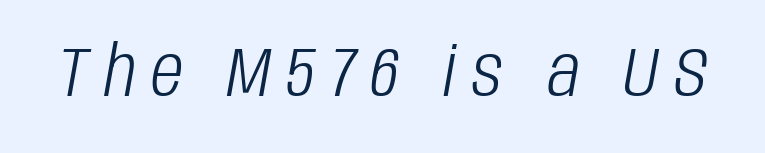
{"italic": "yes", "lean": "right", "slant_degrees": 10, "bold": "no", "weight": "light", "width": "condensed", "stroke_contrast": "low", "x_height": "large", "monospaced": "no", "underline": "no", "letter_spacing": "wide", "letter_spacing_em": 0.22, "glyph_px": 70}
